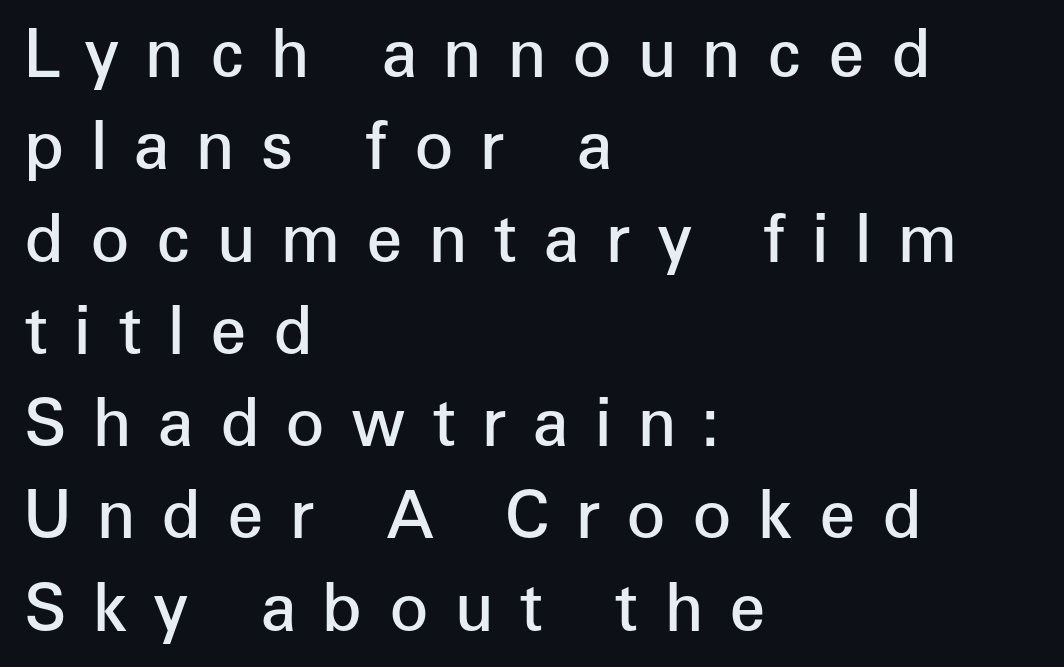
Check where the strokes stop: nothing finishes them off — pure sans. Characters follow at a spacing far wider than the type designer built in. Anything drawn beneath the words? Only blank space. These lines sit exactly where default settings would place them. Where is the straight margin? On the left. Typographic density is moderately raised because the face is semibold.
